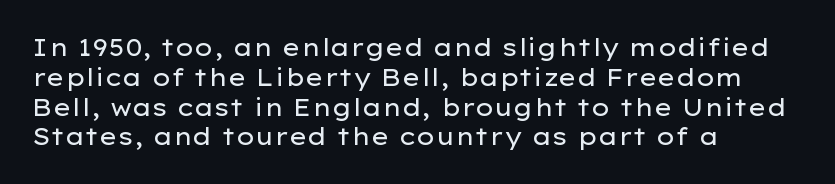
The image shows 24 px text type, upright; set left-aligned, line spacing 1.24x, normal letter spacing, not underlined.
